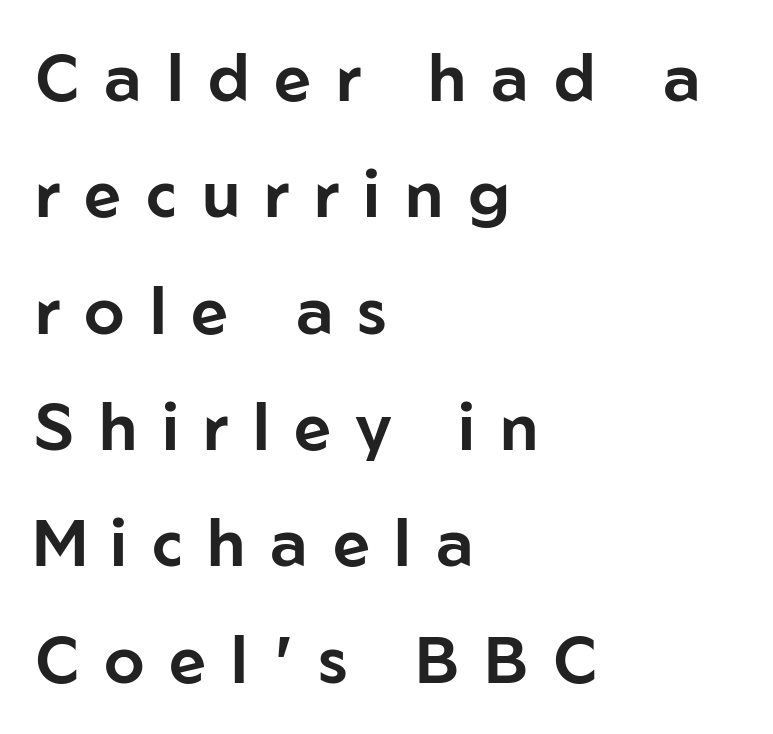
Reading down the block, your eye returns to a fixed left position each line. The passage shown is typed in a proportional face where columns would drift. Nope, not italic — everything's standing straight. I'd call this a sans setting — the letters go barefoot. How are the letters spaced? Widely, with obvious added tracking. Underlining? Definitely not there.
